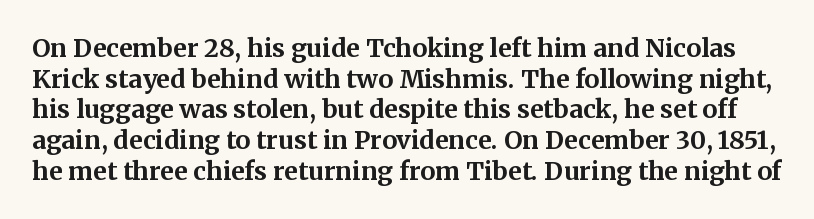
The image shows 25 px bold type, upright; set line spacing 1.23x, normal letter spacing, not underlined.
